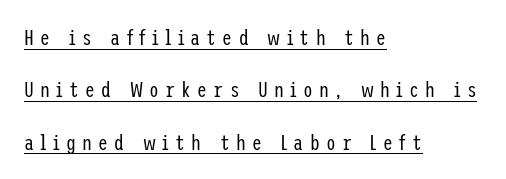
{"italic": "no", "bold": "no", "underline": "yes", "align": "left", "line_spacing": "loose", "line_spacing_ratio": 2.38, "letter_spacing": "wide", "letter_spacing_em": 0.28, "glyph_px": 22}
